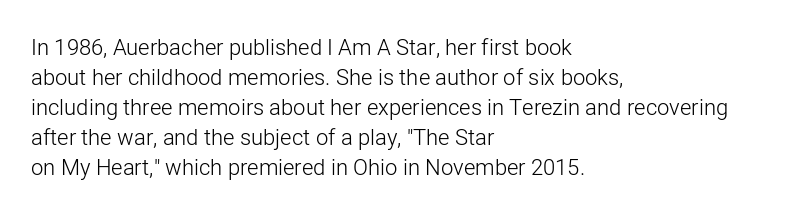
Q: Is the text bold? A: No.
Q: Is the text italic (slanted)? A: No, it is upright.
Q: Is the text underlined? A: No.
Q: How is the paragraph aligned? A: Left-aligned.
Q: Is the spacing between letters normal or unusually wide? A: Normal.
Q: Is the spacing between lines tight, normal or loose? A: Normal.
